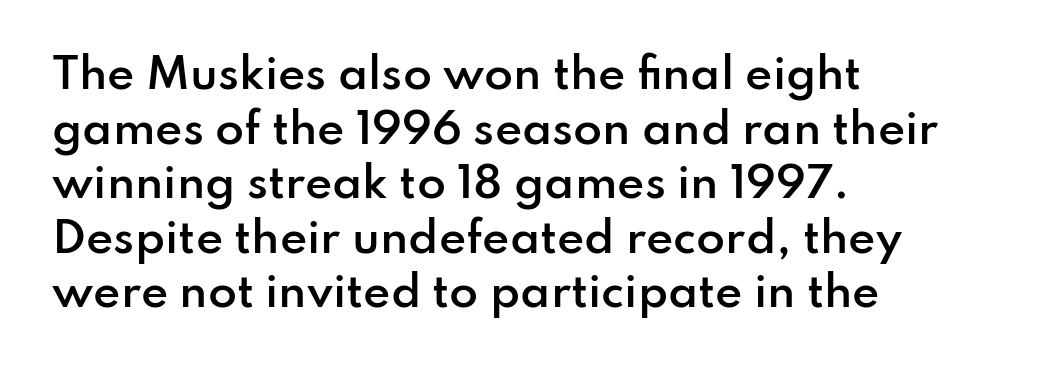
The image shows 42 px semibold sans-serif type, upright; set left-aligned, normal line spacing (1.3x), normal letter spacing, not underlined; low stroke contrast and a small x-height.
